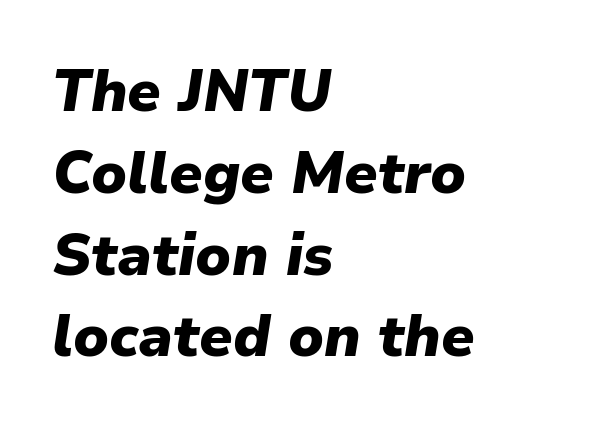
Q: Is the text bold? A: Yes.
Q: Is the text italic (slanted)? A: Yes, it leans right by about 9 degrees.
Q: Is the text underlined? A: No.
Q: How is the paragraph aligned? A: Left-aligned.
Q: Is the spacing between letters normal or unusually wide? A: Normal.
Q: Is the spacing between lines tight, normal or loose? A: Normal.
Q: Width (condensed, normal, or wide)? A: Normal.
Q: Stroke contrast? A: Low.
Q: x-height? A: Medium.
Q: Monospaced? A: No.
